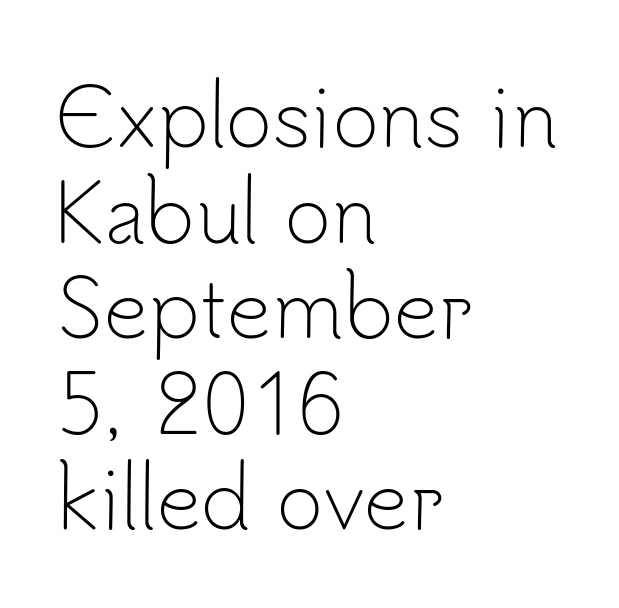
Q: Is the text bold? A: No.
Q: Is the text italic (slanted)? A: No, it is upright.
Q: Is the typeface a serif or a sans-serif typeface? A: Sans-serif.
Q: Is the text underlined? A: No.
Q: How is the paragraph aligned? A: Left-aligned.
Q: Is the spacing between letters normal or unusually wide? A: Normal.
Q: Width (condensed, normal, or wide)? A: Normal.
Q: Stroke contrast? A: Low.
Q: x-height? A: Small.
Q: Monospaced? A: No.
